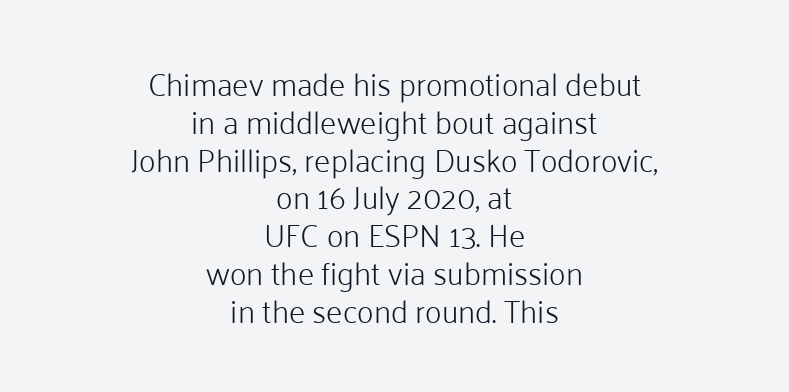
The image shows 32 px light sans-serif type, upright; set centered, line spacing 1.18x, normal letter spacing, not underlined; low stroke contrast and a medium x-height.
